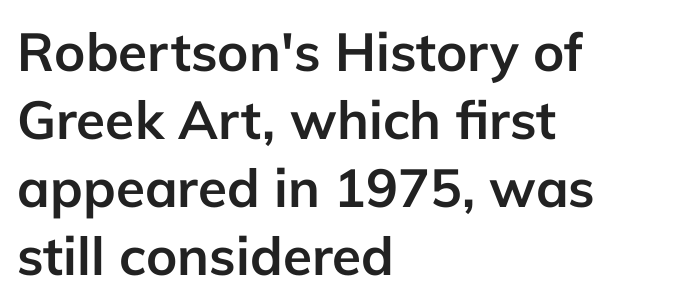
Vertically, the passage feels balanced, rows spaced as you'd expect. Thick stems and heavy bowls — unmistakably bold. Unlike italic type, these characters show no tilt at all. Think of a printed novel: that variable character pitch is what you see here. Type without underlining.
